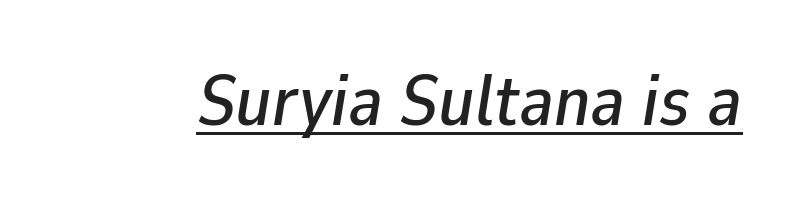
Q: Is the text italic (slanted)? A: Yes, it leans right by about 9 degrees.
Q: Is the text underlined? A: Yes.
Q: Is the spacing between letters normal or unusually wide? A: Normal.
Q: Width (condensed, normal, or wide)? A: Normal.
Q: Stroke contrast? A: Low.
Q: x-height? A: Medium.
Q: Monospaced? A: No.
